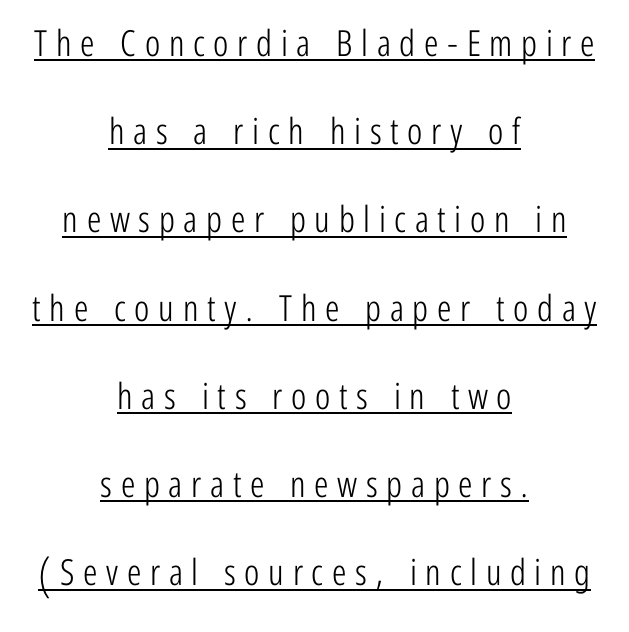
{"serif": "no", "italic": "no", "bold": "no", "weight": "light", "width": "condensed", "stroke_contrast": "low", "x_height": "medium", "monospaced": "no", "underline": "yes", "align": "center", "line_spacing": "loose", "line_spacing_ratio": 2.45, "letter_spacing": "wide", "letter_spacing_em": 0.24, "glyph_px": 36}
